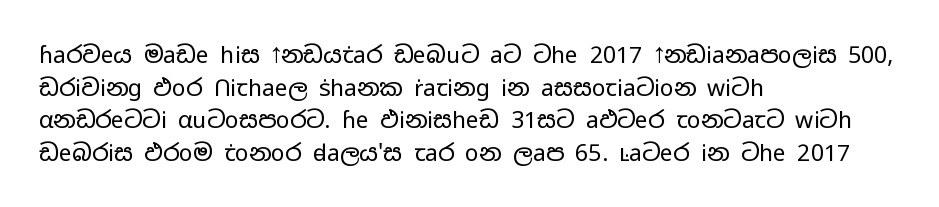
The image shows 23 px text type, upright; set left-aligned, normal line spacing (1.42x), normal letter spacing, not underlined.
